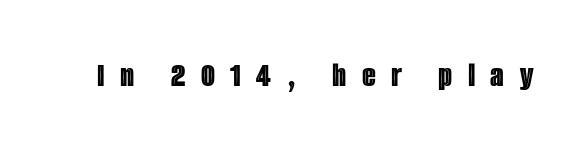
{"italic": "no", "width": "condensed", "x_height": "large", "monospaced": "no", "underline": "no", "letter_spacing": "wide", "letter_spacing_em": 0.43, "glyph_px": 36}
